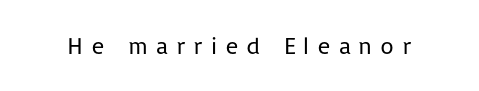
{"italic": "no", "bold": "no", "underline": "no", "letter_spacing": "wide", "letter_spacing_em": 0.32, "glyph_px": 24}
